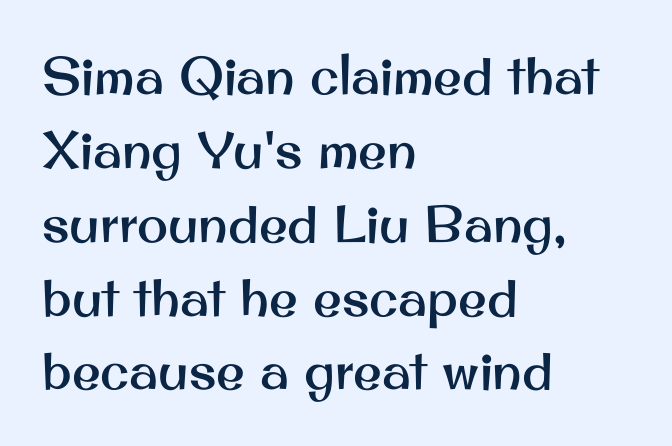
Q: Is the text italic (slanted)? A: No, it is upright.
Q: Is the typeface a serif or a sans-serif typeface? A: Sans-serif.
Q: Is the text underlined? A: No.
Q: How is the paragraph aligned? A: Left-aligned.
Q: Is the spacing between letters normal or unusually wide? A: Normal.
Q: Is the spacing between lines tight, normal or loose? A: Normal.
Q: Width (condensed, normal, or wide)? A: Normal.
Q: Stroke contrast? A: Medium.
Q: x-height? A: Small.
Q: Monospaced? A: No.
